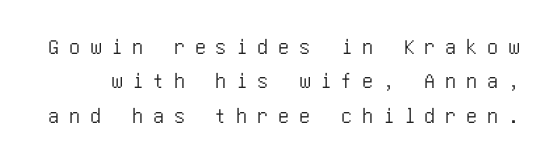
The image shows 22 px text type, upright; set normal line spacing (1.56x), unusually wide letter spacing (+0.45 em), not underlined.
